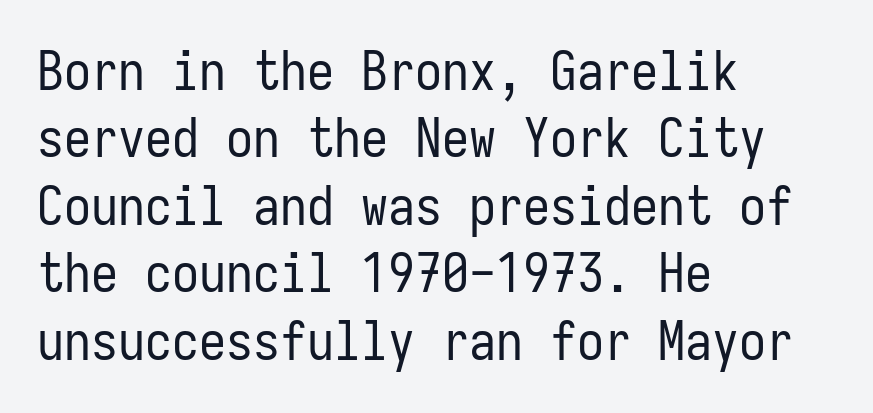
The image shows 54 px regular-weight, condensed sans-serif type, upright, monospaced; set left-aligned, normal line spacing (1.25x), normal letter spacing, not underlined; low stroke contrast and a medium x-height.
